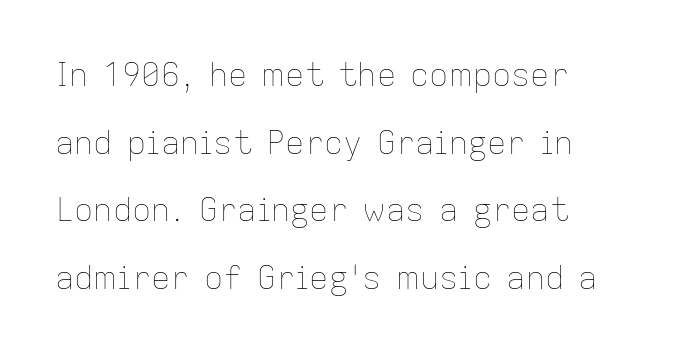
Q: Is the text bold? A: No.
Q: Is the text italic (slanted)? A: No, it is upright.
Q: Is the text underlined? A: No.
Q: How is the paragraph aligned? A: Left-aligned.
Q: Is the spacing between letters normal or unusually wide? A: Normal.
Q: Is the spacing between lines tight, normal or loose? A: Loose.
Q: Width (condensed, normal, or wide)? A: Normal.
Q: Stroke contrast? A: Low.
Q: x-height? A: Medium.
Q: Monospaced? A: No.
